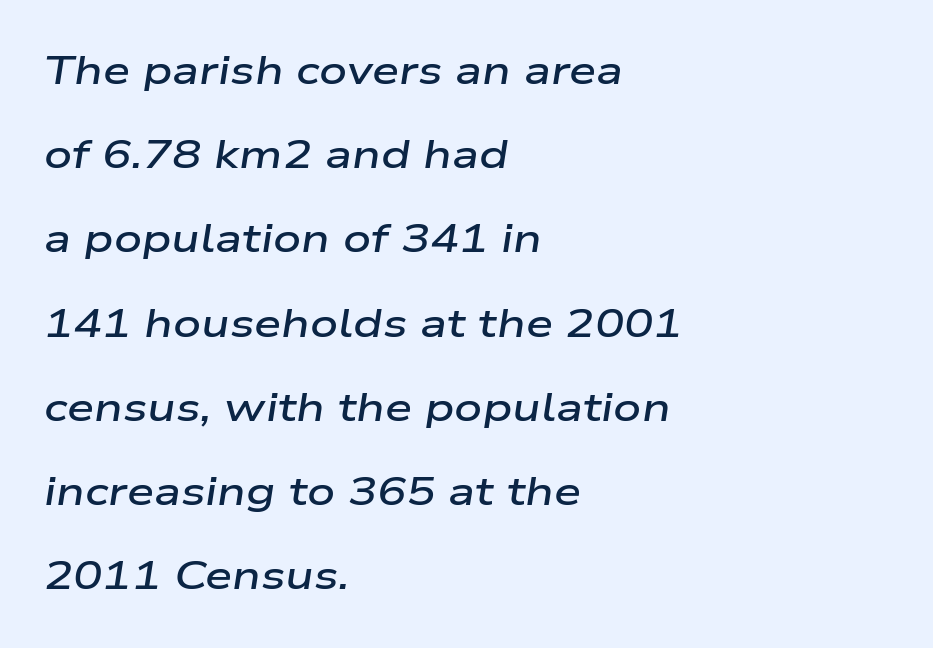
You could call the tracking neutral — neither tight nor loose. Underline: absent. The face used here is proportionally spaced, like ordinary book or web type. The typesetter chose a ragged-right arrangement here. Loosely led — the rows are spread out.
